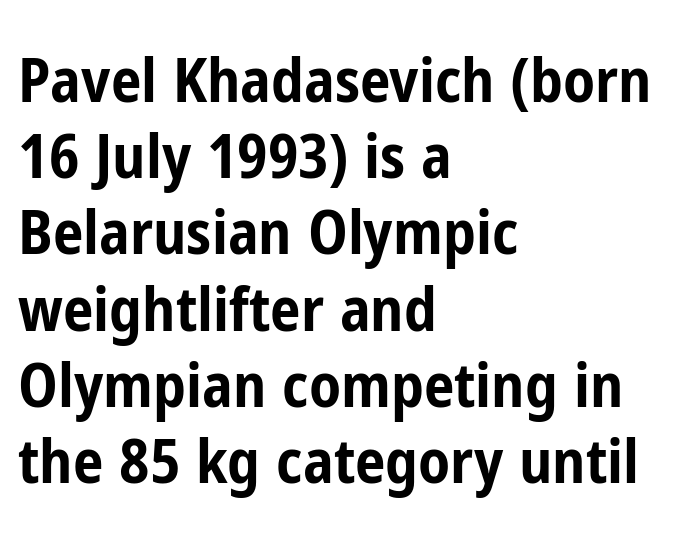
The image shows 61 px bold, condensed sans-serif type, upright; set left-aligned, normal line spacing (1.25x), normal letter spacing, not underlined; low stroke contrast and a medium x-height.
